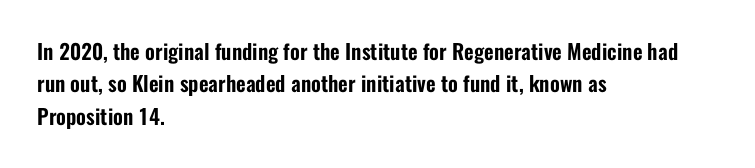
Glyph-to-glyph distance matches everyday printed text. Upright lettering throughout. Notice how descenders clear the ascenders below comfortably — that's standard leading. The strip under each line holds only bare page. Layout note: lines flush left.
